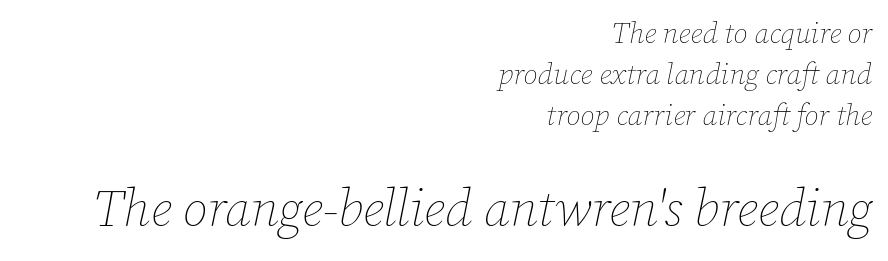
Q: Is the text bold? A: No.
Q: Is the text italic (slanted)? A: Yes, it leans right by about 12 degrees.
Q: Is the text underlined? A: No.
Q: How is the paragraph aligned? A: Right-aligned.
Q: Is the spacing between letters normal or unusually wide? A: Normal.
Q: Is the spacing between lines tight, normal or loose? A: Normal.
Q: Which block of text is set in a larger size, the first (top) or the second (bottom)? A: The second (bottom) one.
Q: Width (condensed, normal, or wide)? A: Normal.
Q: Stroke contrast? A: Low.
Q: x-height? A: Medium.
Q: Monospaced? A: No.
